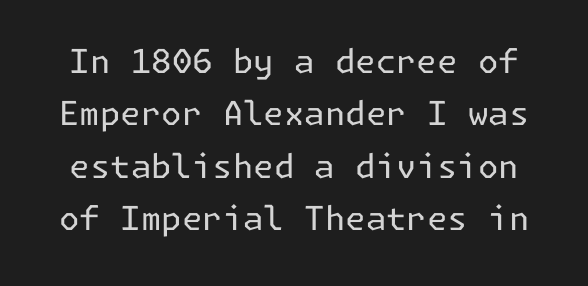
The image shows 33 px regular-weight sans-serif type, upright; set normal line spacing (1.59x), normal letter spacing, not underlined; low stroke contrast and a medium x-height.
